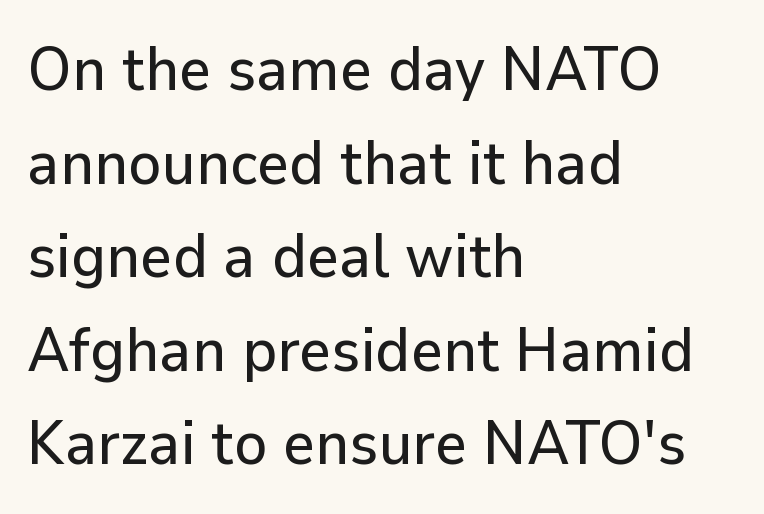
Q: Is the text italic (slanted)? A: No, it is upright.
Q: Is the typeface a serif or a sans-serif typeface? A: Sans-serif.
Q: Is the text underlined? A: No.
Q: How is the paragraph aligned? A: Left-aligned.
Q: Is the spacing between letters normal or unusually wide? A: Normal.
Q: Is the spacing between lines tight, normal or loose? A: Normal.
Q: Width (condensed, normal, or wide)? A: Normal.
Q: Stroke contrast? A: Low.
Q: x-height? A: Medium.
Q: Monospaced? A: No.
